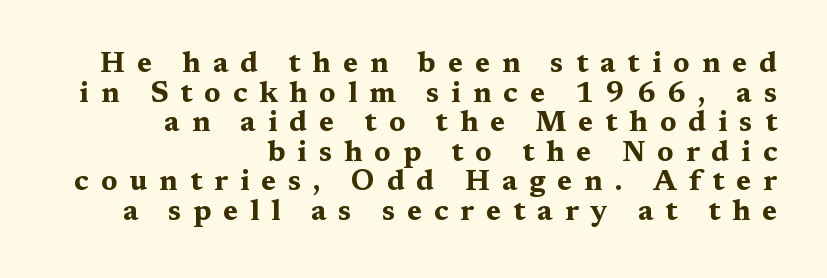
Q: Is the text bold? A: Yes.
Q: Is the text italic (slanted)? A: No, it is upright.
Q: Is the typeface a serif or a sans-serif typeface? A: Serif.
Q: Is the text underlined? A: No.
Q: How is the paragraph aligned? A: Right-aligned.
Q: Is the spacing between letters normal or unusually wide? A: Unusually wide.
Q: Is the spacing between lines tight, normal or loose? A: Tight.
Q: Width (condensed, normal, or wide)? A: Wide.
Q: Stroke contrast? A: Medium.
Q: x-height? A: Medium.
Q: Monospaced? A: No.
